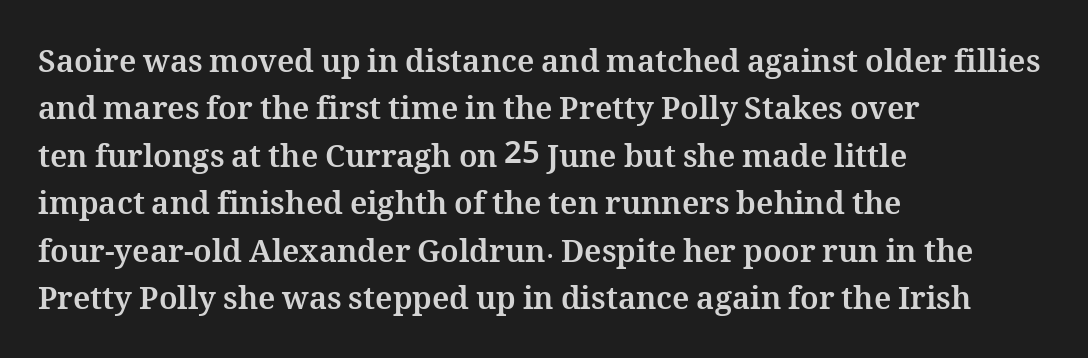
Is this a fixed-width face? No — the glyphs have proportional, varying widths. Descender tails drop into unmarked territory. Chunky letters — that's bold for sure. Students, note that the glyphs here touch the page at normal intervals.
